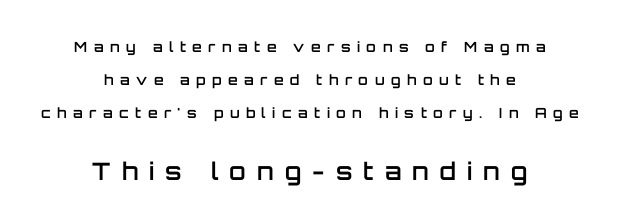
Q: Is the text bold? A: Semi-bold.
Q: Is the text italic (slanted)? A: No, it is upright.
Q: Is the text underlined? A: No.
Q: How is the paragraph aligned? A: Centered.
Q: Is the spacing between letters normal or unusually wide? A: Unusually wide.
Q: Is the spacing between lines tight, normal or loose? A: Loose.
Q: Which block of text is set in a larger size, the first (top) or the second (bottom)? A: The second (bottom) one.
